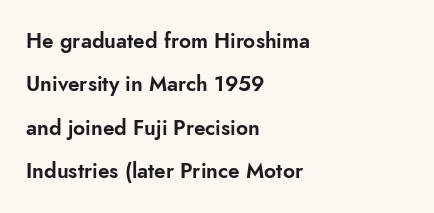
The specimen omits any rule beneath the text block's lines. Designer's note — italics off, roman on. Layout note: lines flush left. This sample uses plain, unmodified letter spacing.
